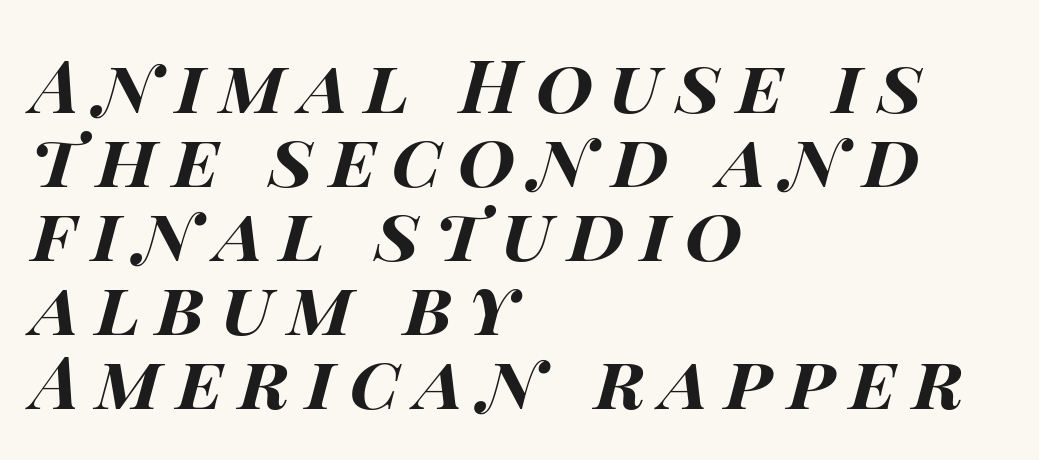
Do the characters align in a grid? No, the font is proportional. Plenty of ink on the page — the face is bold. Casual observation: everything's shoved over to the left. The baseline area is clear. You could barely slide anything between these rows. The lettering tilts uniformly, giving the passage an italic look.
